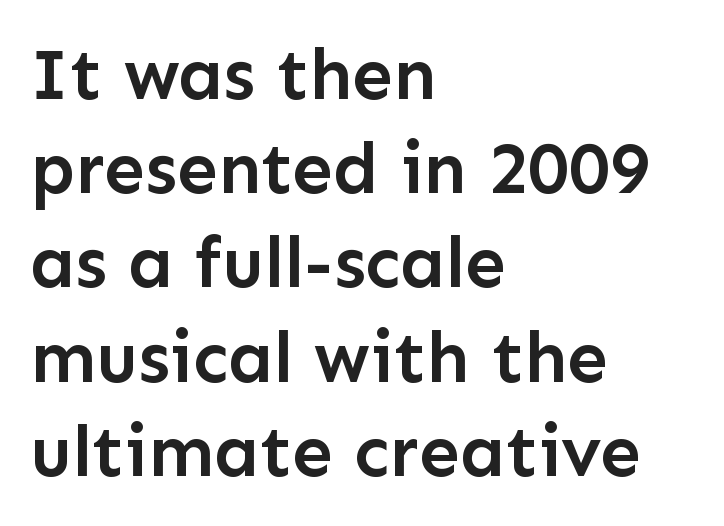
Caption: standard tracking, unaltered. Semibold letterforms, between regular and bold. Designer's note — italics off, roman on. This sample has the flowing, uneven cadence of proportional lettering. Descender tails drop into unmarked territory. The paragraph shown leans on its left margin.
